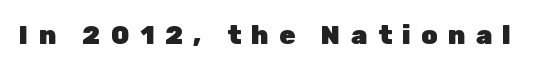
Italic: no, the glyphs are upright roman. How are the letters spaced? Widely, with obvious added tracking. The letters are bold, with thick, heavy strokes. Beneath every word, the page is bare.
